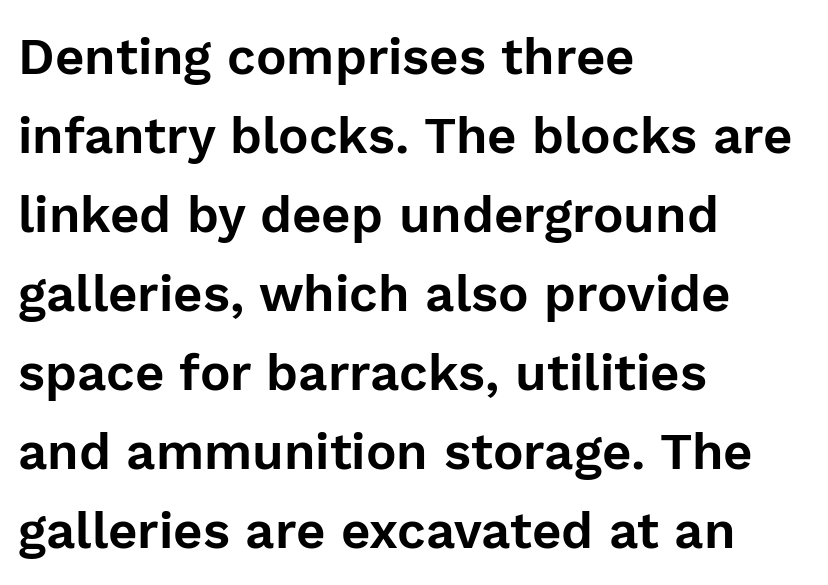
{"serif": "no", "italic": "no", "width": "normal", "stroke_contrast": "low", "x_height": "medium", "monospaced": "no", "underline": "no", "align": "left", "line_spacing": "normal", "line_spacing_ratio": 1.55, "letter_spacing": "normal", "letter_spacing_em": 0.0, "glyph_px": 51}
